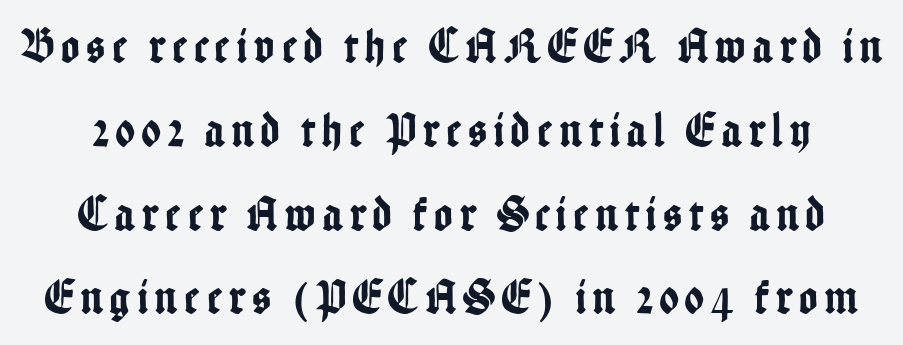
Q: Is the text italic (slanted)? A: No, it is upright.
Q: Is the typeface a serif or a sans-serif typeface? A: Sans-serif.
Q: Is the text underlined? A: No.
Q: Width (condensed, normal, or wide)? A: Condensed.
Q: Stroke contrast? A: Low.
Q: x-height? A: Medium.
Q: Monospaced? A: No.
